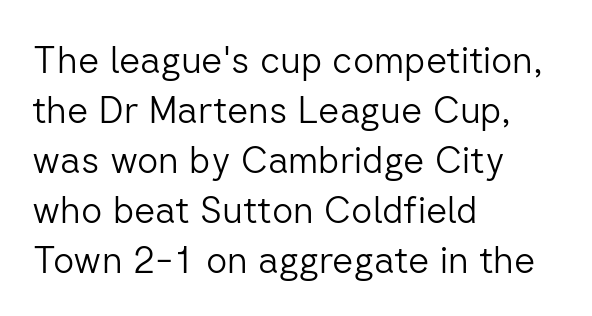
Tracking value appears to be zero — textbook default spacing. Layout note: lines flush left. Varying glyph widths throughout — classic text-font behaviour. No heavy texture on the line: the type isn't bold. Underlining? Definitely not there.
